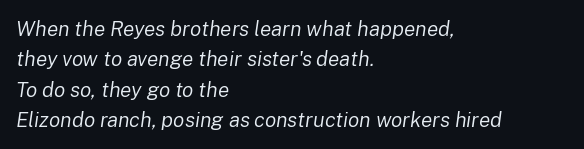
The image shows 21 px text type, italic (leaning right); set left-aligned, normal line spacing (1.45x), normal letter spacing, not underlined.
